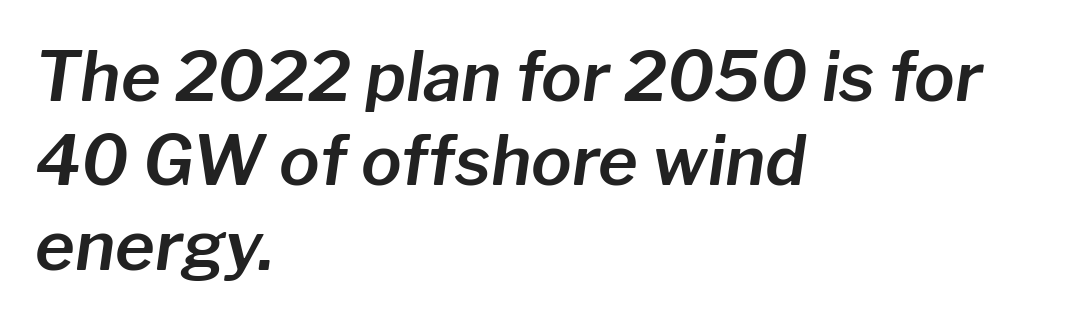
Q: Is the text italic (slanted)? A: Yes, it leans right by about 8 degrees.
Q: Is the text underlined? A: No.
Q: How is the paragraph aligned? A: Left-aligned.
Q: Is the spacing between letters normal or unusually wide? A: Normal.
Q: Width (condensed, normal, or wide)? A: Normal.
Q: Stroke contrast? A: Low.
Q: x-height? A: Medium.
Q: Monospaced? A: No.
